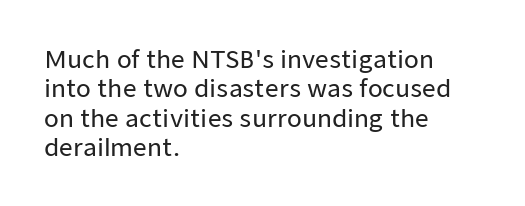
The lettering stays uniformly vertical, giving the passage a roman look. The letterforms sit shoulder to shoulder at normal distance. The setting favours the left margin, as ordinary paragraphs usually do. Decoration check: the copy has no underline.
